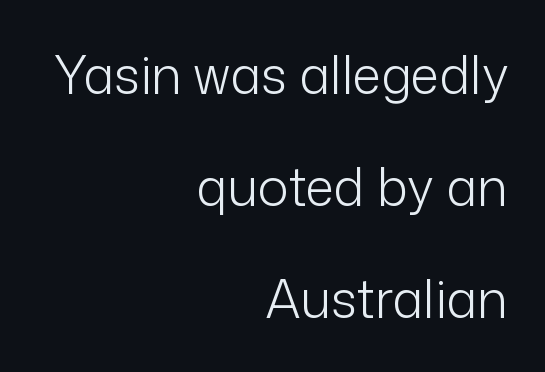
The image shows 52 px light sans-serif type, upright; set right-aligned, loose line spacing (2.15x), normal letter spacing, not underlined; low stroke contrast and a medium x-height.
